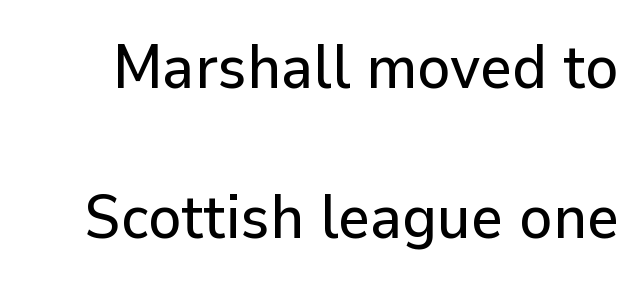
The image shows 62 px sans-serif type, upright; set loose line spacing (2.42x), normal letter spacing, not underlined; low stroke contrast and a medium x-height.
